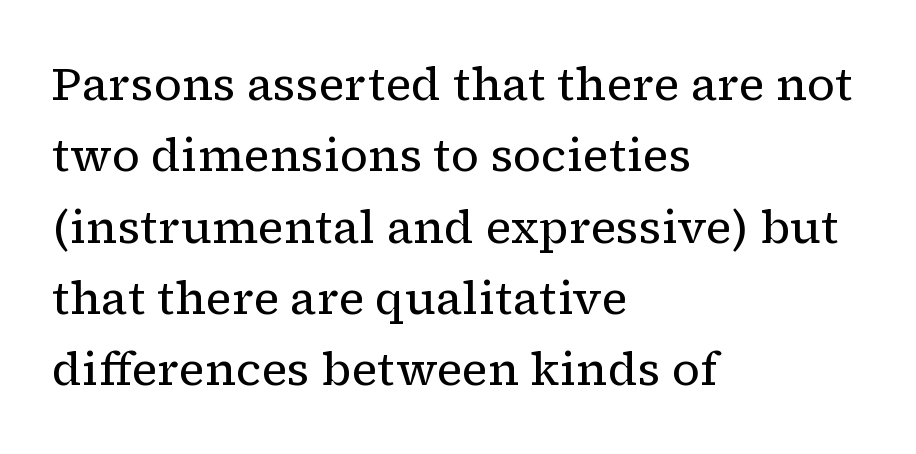
Summary of vertical rhythm: regular, with standard interline spacing. Is the letter spacing exaggerated? No — it looks like the ordinary default. Check the space under the baseline: it is left empty. In terms of posture, this sample is upright. A serif font was chosen for this passage.
